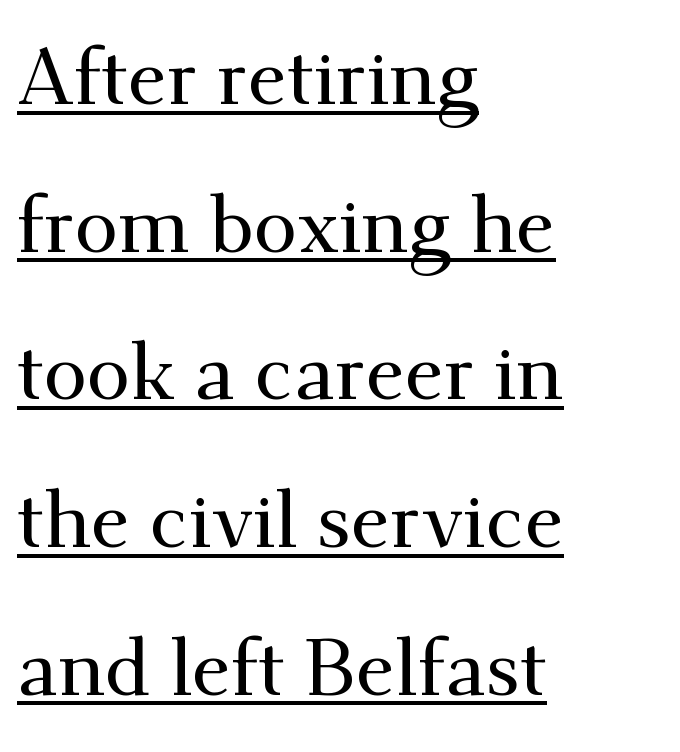
Q: Is the text italic (slanted)? A: No, it is upright.
Q: Is the typeface a serif or a sans-serif typeface? A: Serif.
Q: Is the text underlined? A: Yes.
Q: How is the paragraph aligned? A: Left-aligned.
Q: Is the spacing between letters normal or unusually wide? A: Normal.
Q: Width (condensed, normal, or wide)? A: Normal.
Q: Stroke contrast? A: Medium.
Q: x-height? A: Small.
Q: Monospaced? A: No.
